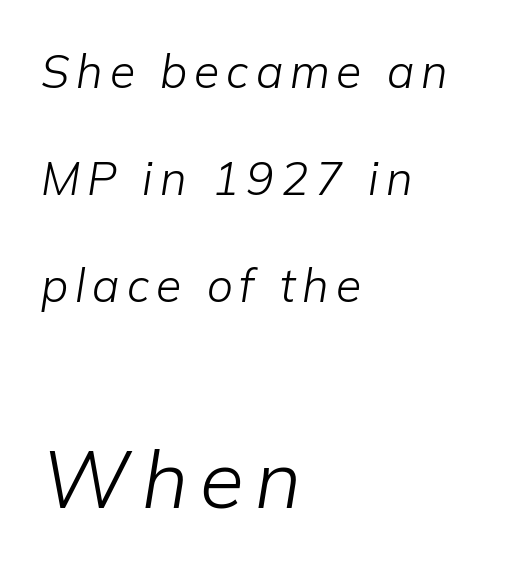
{"italic": "yes", "lean": "right", "slant_degrees": 9, "bold": "no", "weight": "light", "width": "normal", "stroke_contrast": "low", "x_height": "medium", "monospaced": "no", "underline": "no", "align": "left", "line_spacing": "loose", "line_spacing_ratio": 2.33, "larger_block": "second", "size_ratio": 1.74, "glyph_px": 80}
